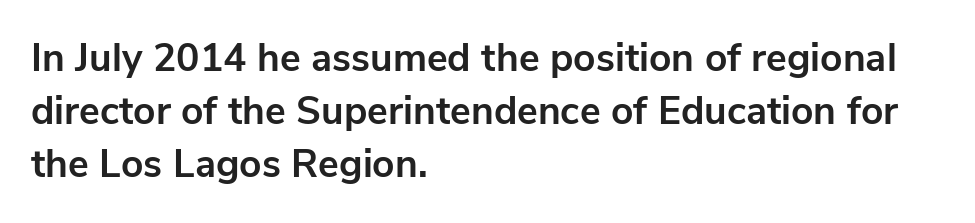
One glance says typical: line gaps are just what's usual. The passage is arranged the way most books set body copy — flush left. The type sits square on the baseline with zero lean. Is this a fixed-width face? No — the glyphs have proportional, varying widths. The characters display no serif detailing; their extremities are plain. Students, this is bold: see how much ink each stroke carries.
